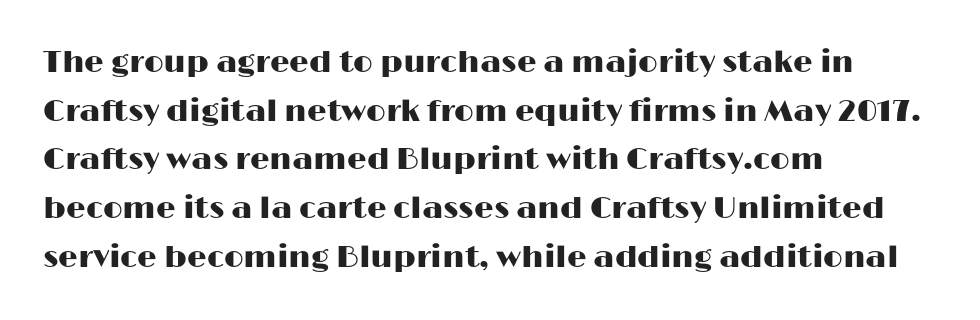
{"serif": "no", "italic": "no", "width": "wide", "stroke_contrast": "high", "x_height": "medium", "monospaced": "no", "underline": "no", "align": "left", "line_spacing": "normal", "line_spacing_ratio": 1.57, "letter_spacing": "normal", "letter_spacing_em": 0.0, "glyph_px": 31}
